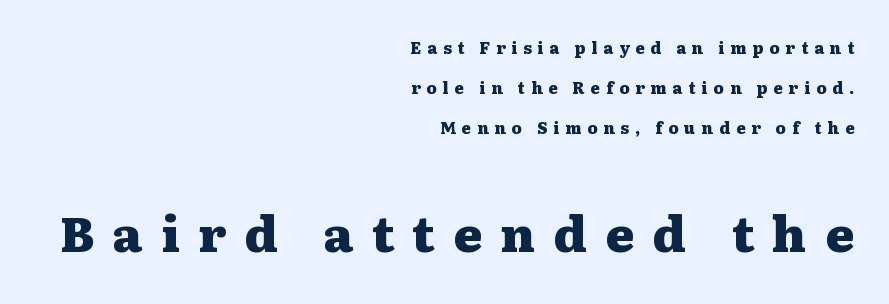
{"serif": "yes", "italic": "no", "bold": "yes", "weight": "heavy", "width": "wide", "stroke_contrast": "medium", "x_height": "medium", "monospaced": "no", "underline": "no", "align": "right", "line_spacing": "loose", "line_spacing_ratio": 2.5, "letter_spacing": "wide", "letter_spacing_em": 0.37, "larger_block": "second", "size_ratio": 3.06, "glyph_px": 49}
